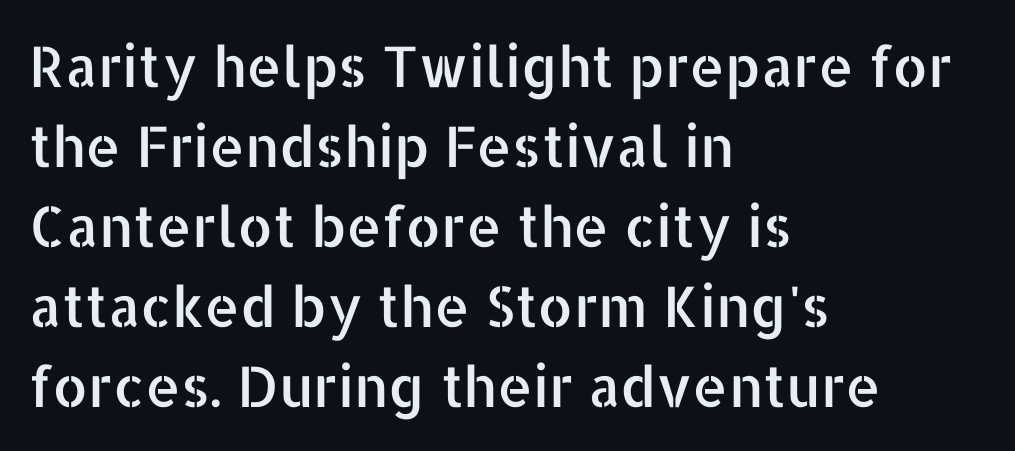
Type without underlining. Short note: letters normally spaced. The block of text has a typical density, with ordinary space between rows. This sample has the flowing, uneven cadence of proportional lettering.
